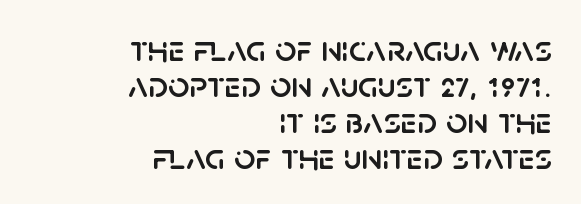
Q: Is the text italic (slanted)? A: No, it is upright.
Q: Is the typeface a serif or a sans-serif typeface? A: Sans-serif.
Q: Is the text underlined? A: No.
Q: How is the paragraph aligned? A: Right-aligned.
Q: Is the spacing between letters normal or unusually wide? A: Normal.
Q: Is the spacing between lines tight, normal or loose? A: Tight.
Q: Width (condensed, normal, or wide)? A: Normal.
Q: Stroke contrast? A: Low.
Q: x-height? A: Large.
Q: Monospaced? A: No.
